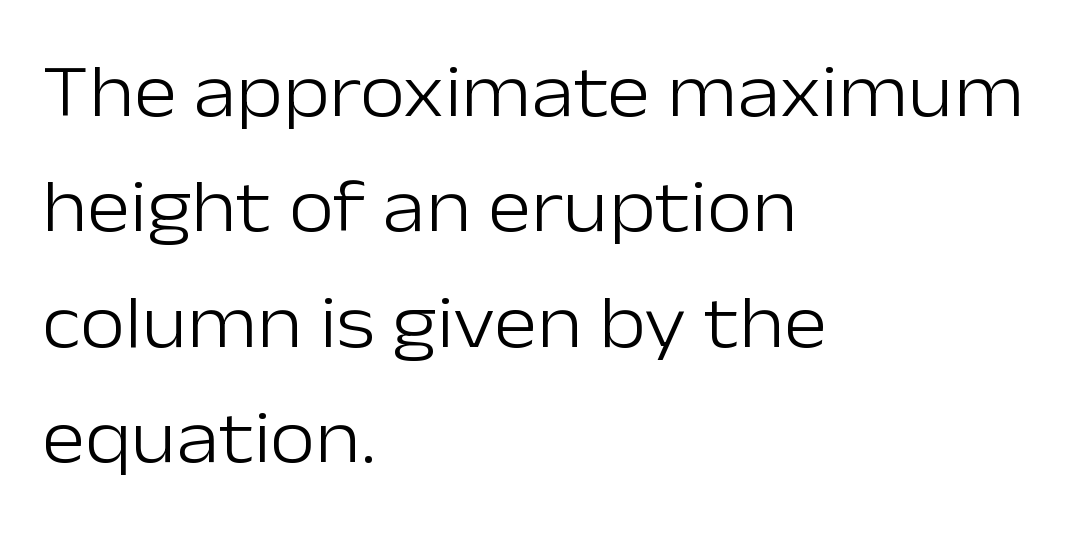
{"serif": "no", "italic": "no", "bold": "no", "weight": "light", "width": "normal", "stroke_contrast": "low", "x_height": "medium", "monospaced": "no", "underline": "no", "align": "left", "line_spacing": "normal", "line_spacing_ratio": 1.56, "letter_spacing": "normal", "letter_spacing_em": 0.0, "glyph_px": 74}
